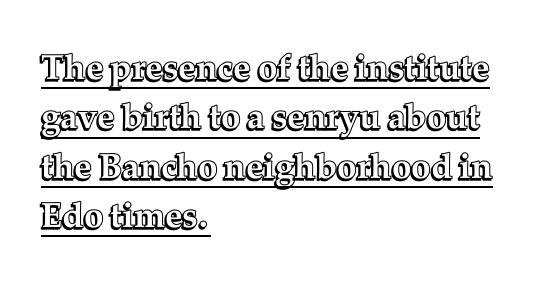
{"italic": "no", "width": "normal", "x_height": "medium", "monospaced": "no", "underline": "yes", "align": "left", "line_spacing": "normal", "line_spacing_ratio": 1.41, "letter_spacing": "normal", "letter_spacing_em": 0.0, "glyph_px": 35}
